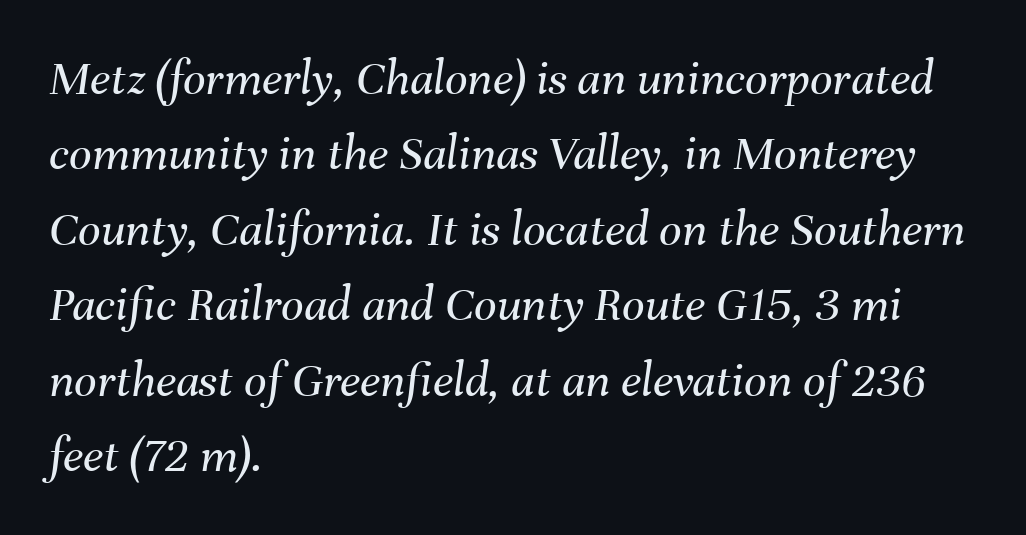
{"italic": "yes", "lean": "right", "slant_degrees": 8, "bold": "no", "weight": "regular", "width": "normal", "stroke_contrast": "medium", "x_height": "medium", "monospaced": "no", "underline": "no", "align": "left", "line_spacing": "normal", "line_spacing_ratio": 1.51, "letter_spacing": "normal", "letter_spacing_em": 0.0, "glyph_px": 50}
